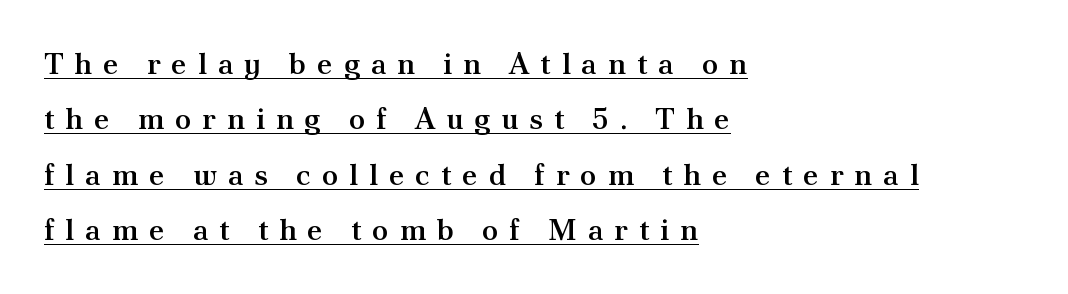
{"serif": "yes", "italic": "no", "bold": "semi", "weight": "semibold", "width": "normal", "stroke_contrast": "medium", "x_height": "small", "monospaced": "no", "underline": "yes", "align": "left", "line_spacing_ratio": 1.85, "letter_spacing": "wide", "letter_spacing_em": 0.36, "glyph_px": 30}
